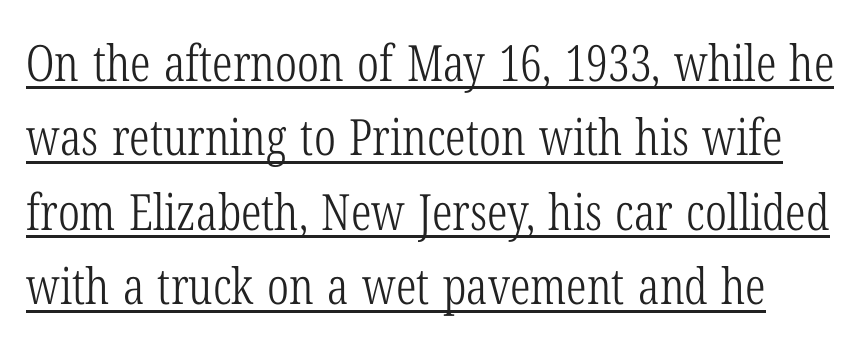
The passage shown is underscored from start to finish. When letters stand straight like this, we call the style roman or upright. Vertical stems look standard width or narrower in stroke. Baseline-to-baseline distance is the conventional proportion of letter height. Here the glyphs are tracked normally, forming tight word shapes.
